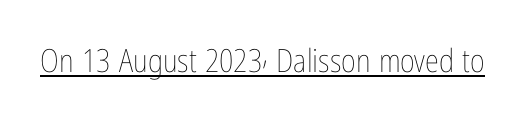
{"italic": "no", "bold": "no", "weight": "thin", "width": "condensed", "stroke_contrast": "low", "x_height": "medium", "monospaced": "no", "underline": "yes", "letter_spacing": "normal", "letter_spacing_em": 0.0, "glyph_px": 32}
